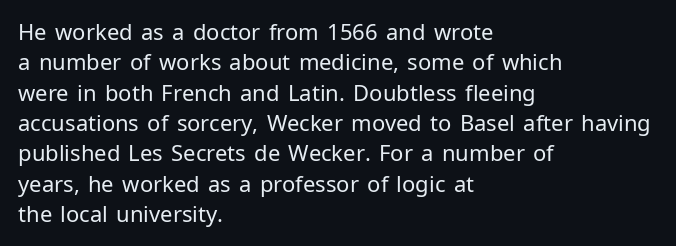
{"italic": "no", "bold": "no", "underline": "no", "align": "left", "line_spacing": "normal", "line_spacing_ratio": 1.38, "letter_spacing": "normal", "letter_spacing_em": 0.0, "glyph_px": 22}
